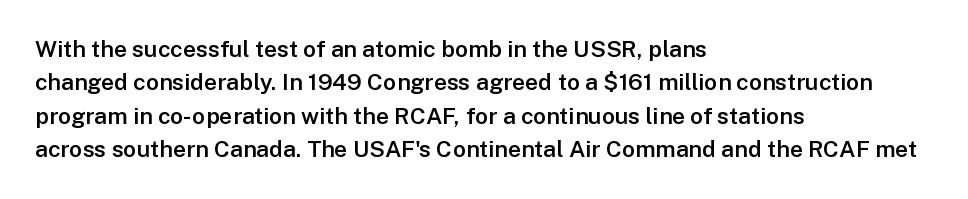
{"italic": "no", "bold": "semi", "underline": "no", "align": "left", "line_spacing": "normal", "line_spacing_ratio": 1.45, "letter_spacing": "normal", "letter_spacing_em": 0.0, "glyph_px": 23}
